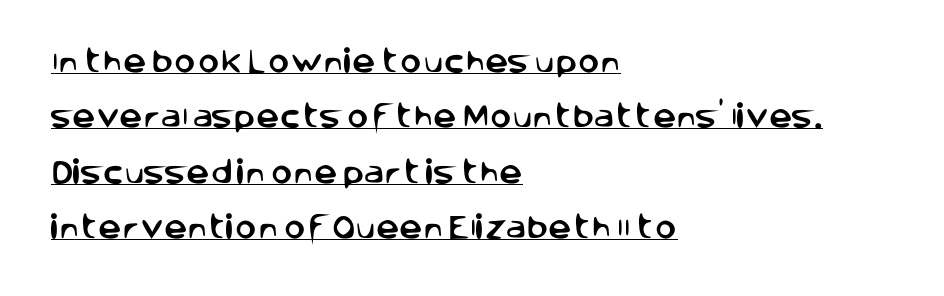
The image shows 26 px text type, upright; set left-aligned, loose line spacing (2.13x), normal letter spacing, underlined.
